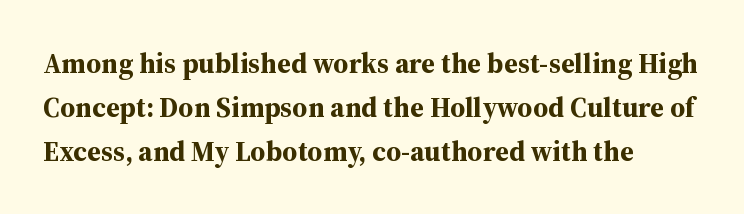
Q: Is the text bold? A: Yes.
Q: Is the text italic (slanted)? A: No, it is upright.
Q: Is the typeface a serif or a sans-serif typeface? A: Serif.
Q: Is the text underlined? A: No.
Q: How is the paragraph aligned? A: Left-aligned.
Q: Is the spacing between letters normal or unusually wide? A: Normal.
Q: Is the spacing between lines tight, normal or loose? A: Normal.
Q: Width (condensed, normal, or wide)? A: Normal.
Q: Stroke contrast? A: Medium.
Q: x-height? A: Medium.
Q: Monospaced? A: No.
